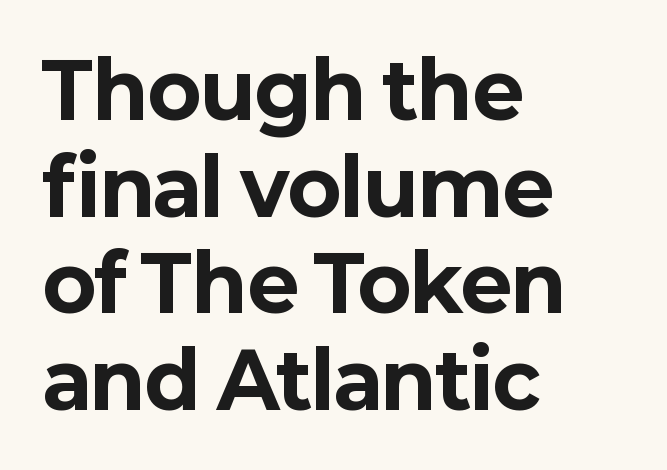
{"serif": "no", "italic": "no", "bold": "yes", "weight": "bold", "width": "normal", "stroke_contrast": "low", "x_height": "medium", "monospaced": "no", "underline": "no", "align": "left", "line_spacing_ratio": 1.24, "letter_spacing": "normal", "letter_spacing_em": 0.0, "glyph_px": 78}
